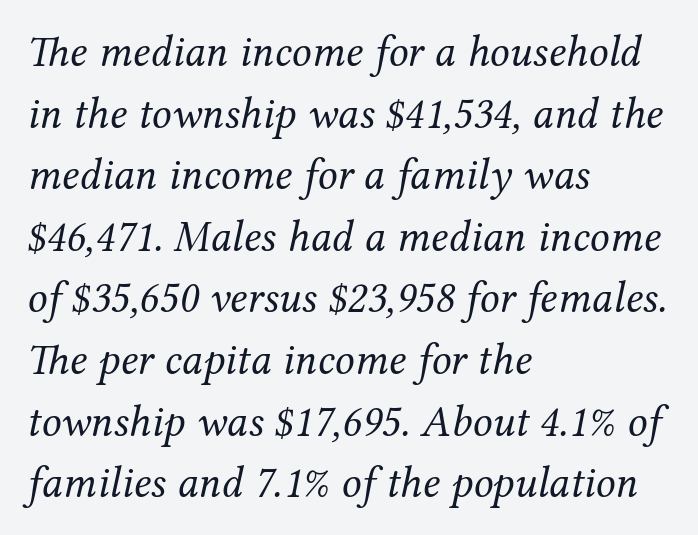
Teacher's note: observe the even left margin — that is flush-left alignment. No heavy texture on the line: the type isn't bold. Observe the serifs anchoring each vertical stroke in this sample. Compared with typical body copy, the letter spacing here is the same. The letters advance in unequal steps, a hallmark of proportional type.
